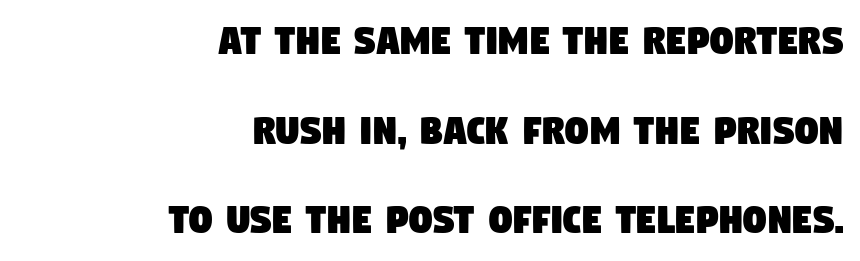
The space beneath each line is pristine and unruled. In terms of leading, this rendering errs on the spacious side. The rag falls on the left side of this text block. This sample uses plain, unmodified letter spacing.
